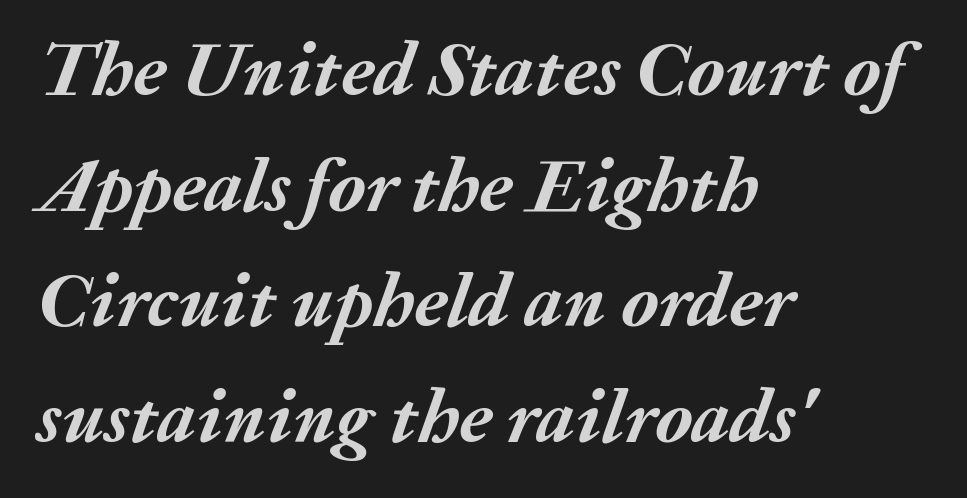
Q: Is the text bold? A: Yes.
Q: Is the text italic (slanted)? A: Yes, it leans right by about 20 degrees.
Q: Is the text underlined? A: No.
Q: How is the paragraph aligned? A: Left-aligned.
Q: Is the spacing between letters normal or unusually wide? A: Normal.
Q: Is the spacing between lines tight, normal or loose? A: Normal.
Q: Width (condensed, normal, or wide)? A: Normal.
Q: Stroke contrast? A: Medium.
Q: x-height? A: Medium.
Q: Monospaced? A: No.
